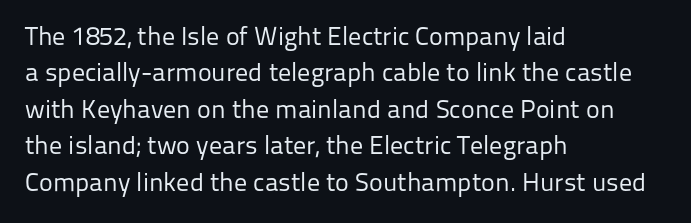
{"italic": "no", "bold": "no", "underline": "no", "align": "left", "line_spacing": "normal", "line_spacing_ratio": 1.4, "letter_spacing": "normal", "letter_spacing_em": 0.0, "glyph_px": 26}
